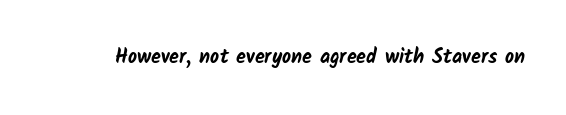
{"bold": "yes", "underline": "no", "letter_spacing": "normal", "letter_spacing_em": 0.0, "glyph_px": 20}
